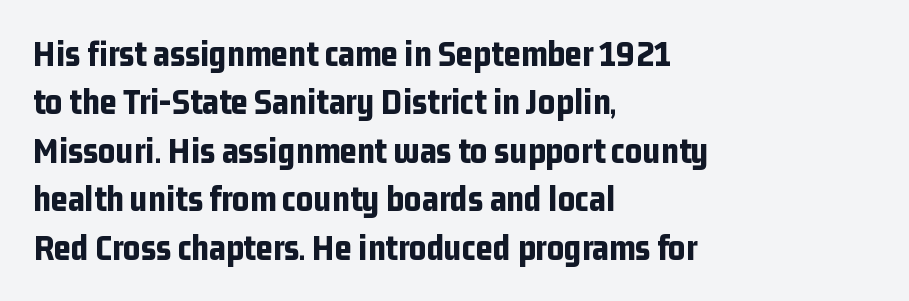
Q: Is the text bold? A: Yes.
Q: Is the text italic (slanted)? A: No, it is upright.
Q: Is the typeface a serif or a sans-serif typeface? A: Sans-serif.
Q: Is the text underlined? A: No.
Q: How is the paragraph aligned? A: Left-aligned.
Q: Is the spacing between letters normal or unusually wide? A: Normal.
Q: Is the spacing between lines tight, normal or loose? A: Normal.
Q: Width (condensed, normal, or wide)? A: Condensed.
Q: Stroke contrast? A: Low.
Q: x-height? A: Medium.
Q: Monospaced? A: No.
